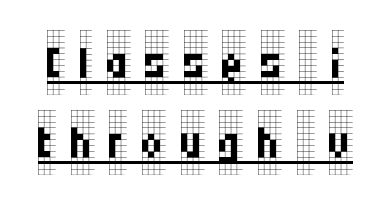
{"serif": "yes", "italic": "no", "bold": "no", "weight": "regular", "width": "condensed", "stroke_contrast": "low", "x_height": "large", "monospaced": "no", "underline": "yes", "line_spacing_ratio": 1.23, "letter_spacing": "wide", "letter_spacing_em": 0.23, "glyph_px": 65}
